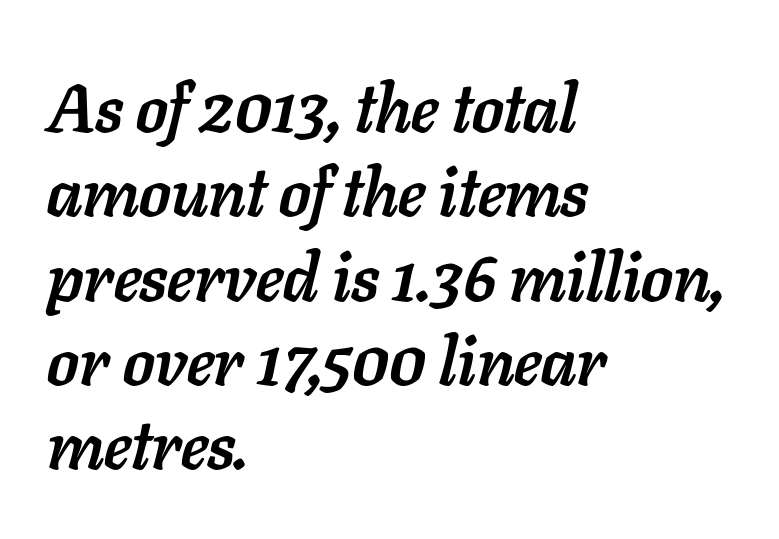
{"italic": "yes", "lean": "right", "slant_degrees": 11, "bold": "yes", "weight": "semibold", "width": "normal", "stroke_contrast": "low", "x_height": "medium", "monospaced": "no", "underline": "no", "align": "left", "line_spacing_ratio": 1.24, "letter_spacing": "normal", "letter_spacing_em": 0.0, "glyph_px": 68}
